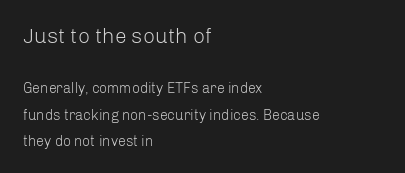
{"italic": "no", "bold": "no", "underline": "no", "align": "left", "line_spacing_ratio": 1.88, "letter_spacing": "normal", "letter_spacing_em": 0.0, "larger_block": "first", "size_ratio": 1.5, "glyph_px": 21}
